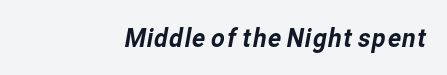
{"underline": "no", "align": "right", "letter_spacing": "normal", "letter_spacing_em": 0.0, "glyph_px": 27}
